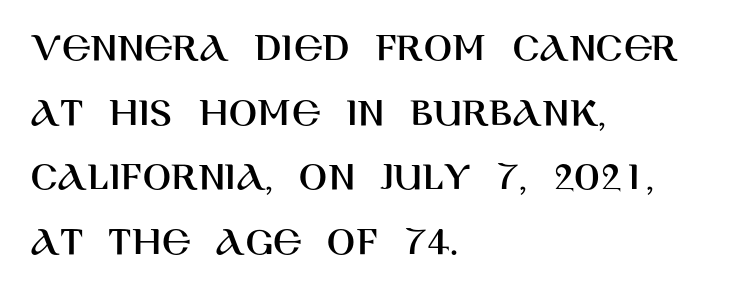
The image shows 42 px sans-serif type, upright; set left-aligned, normal line spacing (1.54x), normal letter spacing, not underlined; high stroke contrast and a large x-height.
